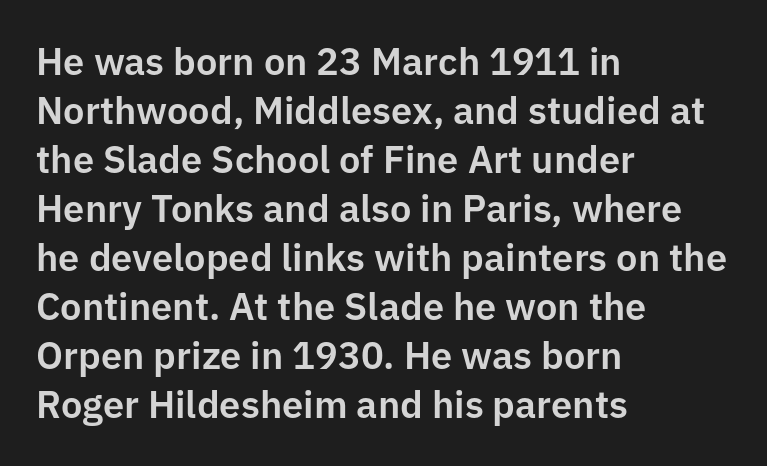
Q: Is the text italic (slanted)? A: No, it is upright.
Q: Is the typeface a serif or a sans-serif typeface? A: Sans-serif.
Q: Is the text underlined? A: No.
Q: How is the paragraph aligned? A: Left-aligned.
Q: Is the spacing between letters normal or unusually wide? A: Normal.
Q: Is the spacing between lines tight, normal or loose? A: Normal.
Q: Width (condensed, normal, or wide)? A: Normal.
Q: Stroke contrast? A: Low.
Q: x-height? A: Medium.
Q: Monospaced? A: No.
